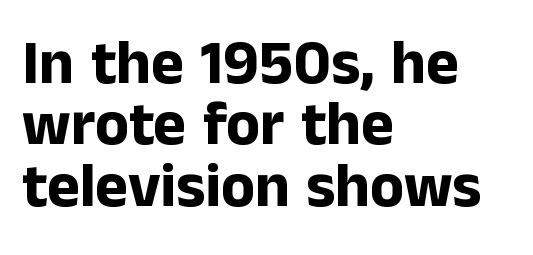
{"serif": "no", "italic": "no", "bold": "yes", "weight": "bold", "width": "normal", "stroke_contrast": "low", "x_height": "medium", "monospaced": "no", "underline": "no", "align": "left", "line_spacing": "tight", "line_spacing_ratio": 0.99, "letter_spacing": "normal", "letter_spacing_em": 0.0, "glyph_px": 62}
